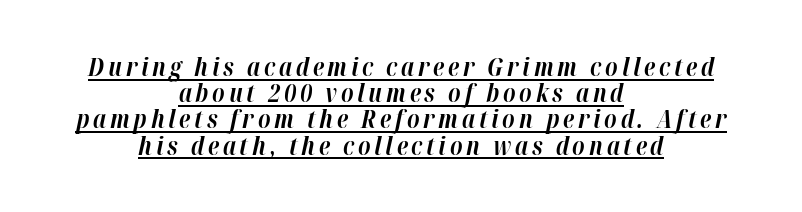
Underlining? Definitely there. Compared with ordinary roman type, these characters are visibly tilted. The whitespace from short lines is split evenly between both sides. The vertical gap from one line to the next is small.
